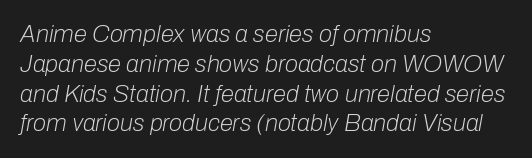
Q: Is the text bold? A: No.
Q: Is the text italic (slanted)? A: Yes, it leans right by about 10 degrees.
Q: Is the text underlined? A: No.
Q: How is the paragraph aligned? A: Left-aligned.
Q: Is the spacing between letters normal or unusually wide? A: Normal.
